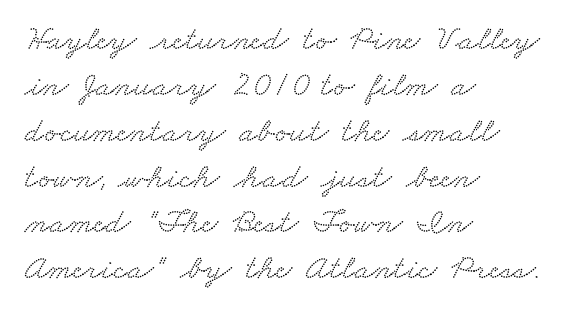
All the whitespace from short lines collects on the right. Tracking value appears to be zero — textbook default spacing. The designer left line spacing at the default. Is this a fixed-width face? No — the glyphs have proportional, varying widths.
